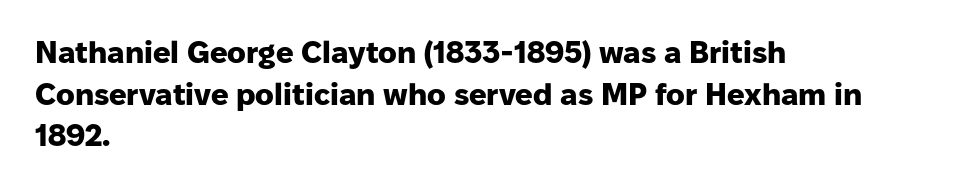
{"serif": "no", "italic": "no", "bold": "yes", "weight": "heavy", "width": "normal", "stroke_contrast": "low", "x_height": "medium", "monospaced": "no", "underline": "no", "align": "left", "line_spacing": "normal", "line_spacing_ratio": 1.34, "letter_spacing": "normal", "letter_spacing_em": 0.0, "glyph_px": 31}
